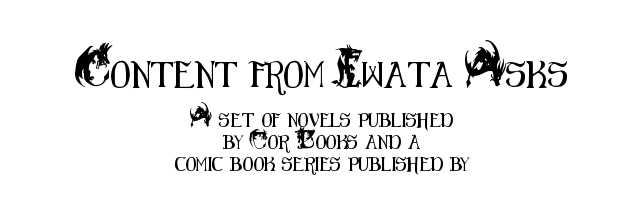
{"italic": "no", "underline": "no", "align": "center", "line_spacing": "normal", "line_spacing_ratio": 1.57, "letter_spacing": "normal", "letter_spacing_em": 0.0, "larger_block": "first", "size_ratio": 1.86, "glyph_px": 26}
